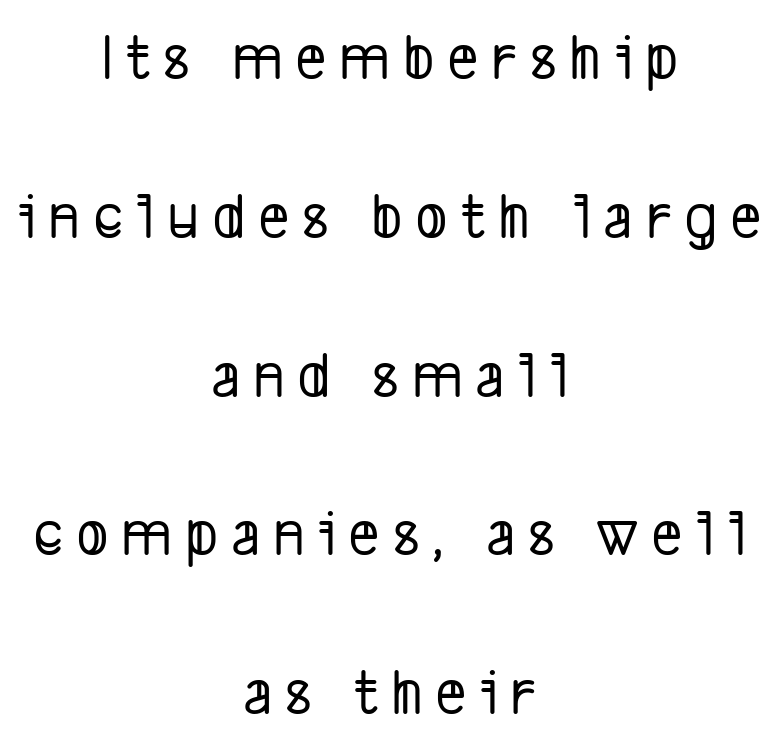
The image shows 67 px condensed sans-serif type; set centered, loose line spacing (2.37x), not underlined; low stroke contrast and a medium x-height.
